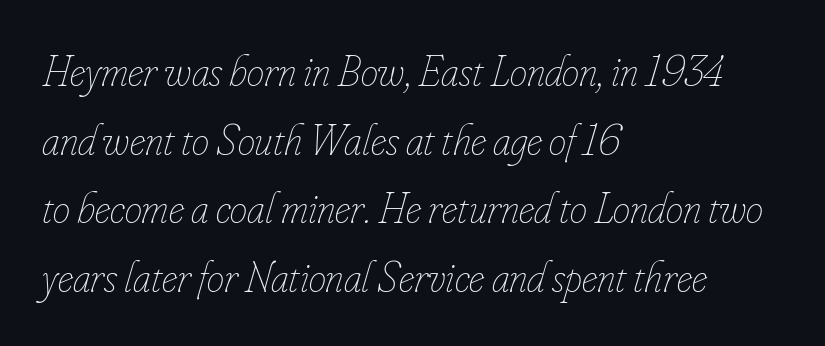
Q: Is the text bold? A: No.
Q: Is the text italic (slanted)? A: Yes, it leans right by about 16 degrees.
Q: Is the text underlined? A: No.
Q: How is the paragraph aligned? A: Left-aligned.
Q: Is the spacing between letters normal or unusually wide? A: Normal.
Q: Is the spacing between lines tight, normal or loose? A: Normal.
Q: Width (condensed, normal, or wide)? A: Condensed.
Q: Stroke contrast? A: Low.
Q: x-height? A: Small.
Q: Monospaced? A: No.
